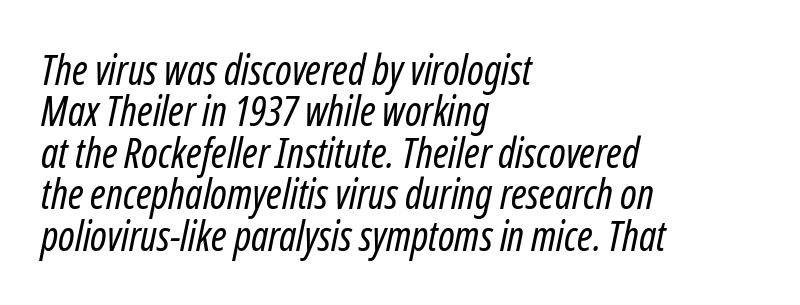
The image shows 41 px regular-weight, condensed type, italic (leaning right); set left-aligned, tight line spacing (1.01x), normal letter spacing, not underlined; low stroke contrast and a medium x-height.
